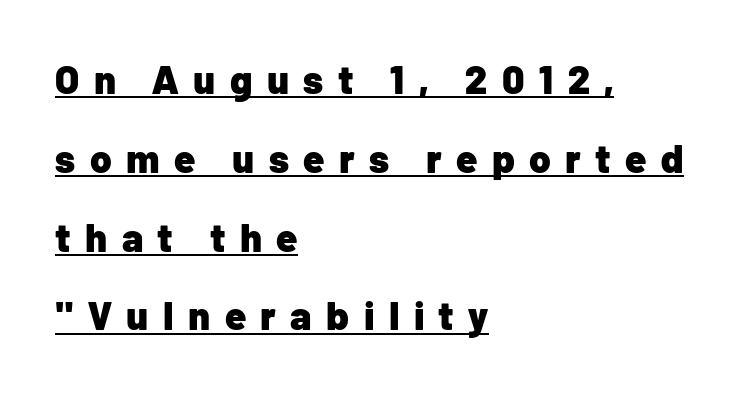
Q: Is the text bold? A: Yes.
Q: Is the text italic (slanted)? A: No, it is upright.
Q: Is the typeface a serif or a sans-serif typeface? A: Sans-serif.
Q: Is the text underlined? A: Yes.
Q: How is the paragraph aligned? A: Left-aligned.
Q: Is the spacing between letters normal or unusually wide? A: Unusually wide.
Q: Is the spacing between lines tight, normal or loose? A: Loose.
Q: Width (condensed, normal, or wide)? A: Normal.
Q: Stroke contrast? A: Low.
Q: x-height? A: Medium.
Q: Monospaced? A: No.
